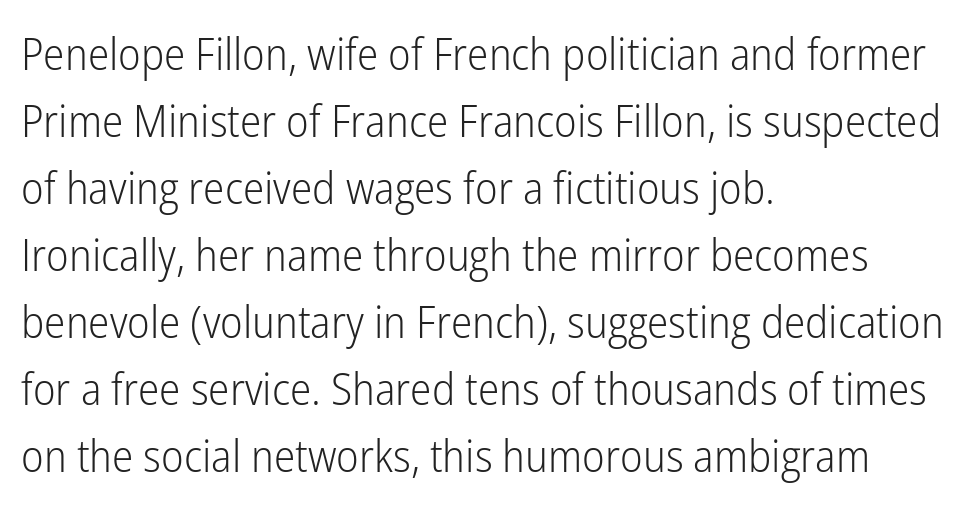
{"serif": "no", "italic": "no", "bold": "no", "weight": "light", "width": "condensed", "stroke_contrast": "low", "x_height": "medium", "monospaced": "no", "underline": "no", "align": "left", "line_spacing": "normal", "line_spacing_ratio": 1.49, "letter_spacing": "normal", "letter_spacing_em": 0.0, "glyph_px": 45}
